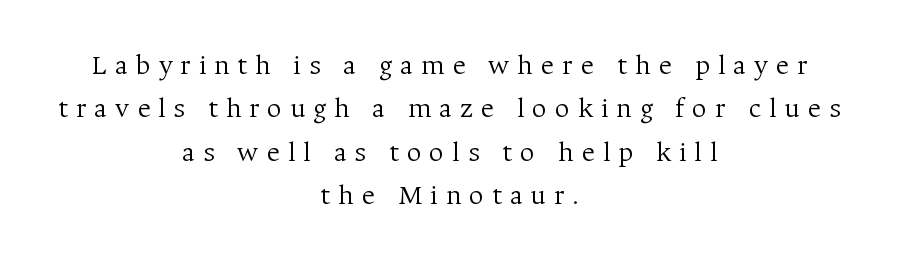
Q: Is the text bold? A: No.
Q: Is the text italic (slanted)? A: No, it is upright.
Q: Is the typeface a serif or a sans-serif typeface? A: Serif.
Q: Is the text underlined? A: No.
Q: How is the paragraph aligned? A: Centered.
Q: Is the spacing between letters normal or unusually wide? A: Unusually wide.
Q: Is the spacing between lines tight, normal or loose? A: Normal.
Q: Width (condensed, normal, or wide)? A: Normal.
Q: Stroke contrast? A: Medium.
Q: x-height? A: Medium.
Q: Monospaced? A: No.
